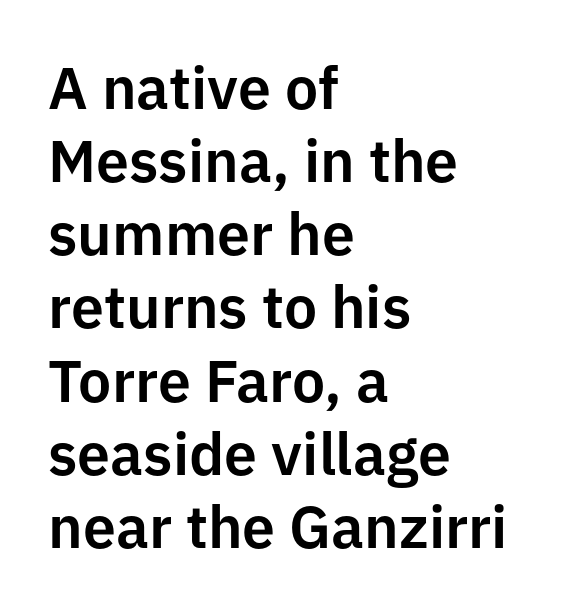
The area under the type is left untouched. The tracking reads as untouched default to a designer's eye. To sum up the face: it is a sans, with no serifs. A student would call this left alignment; a typographer would say flush left, rag right. Character widths vary here, with narrow letters taking less room than wide ones. The axis of the letterforms is exactly vertical.
